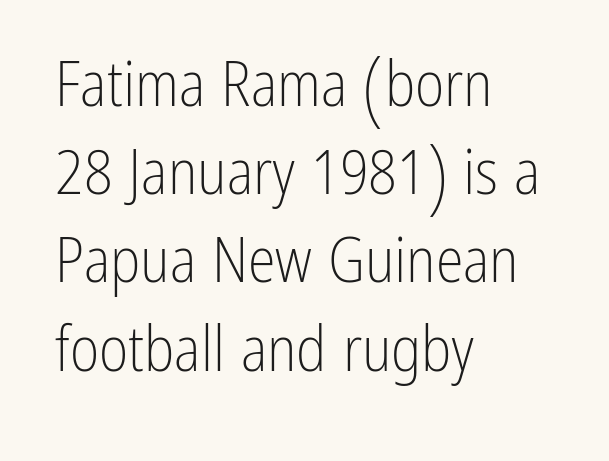
{"serif": "no", "italic": "no", "bold": "no", "weight": "light", "width": "condensed", "stroke_contrast": "low", "x_height": "medium", "monospaced": "no", "underline": "no", "align": "left", "line_spacing": "normal", "line_spacing_ratio": 1.4, "letter_spacing": "normal", "letter_spacing_em": 0.0, "glyph_px": 63}
